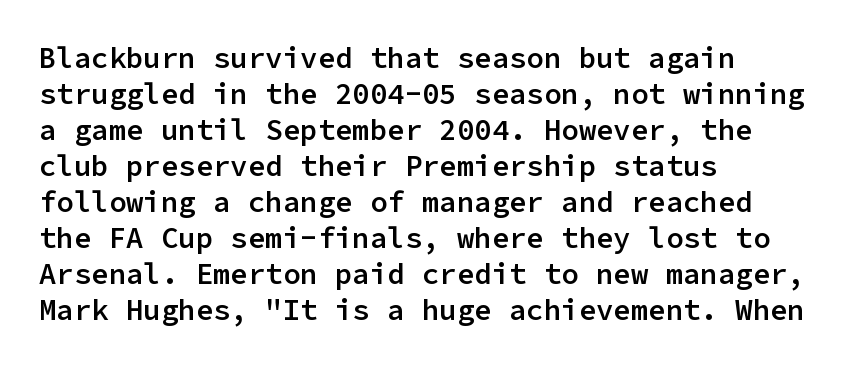
The image shows 29 px semibold sans-serif type, upright, monospaced; set left-aligned, line spacing 1.24x, normal letter spacing, not underlined; low stroke contrast and a medium x-height.
